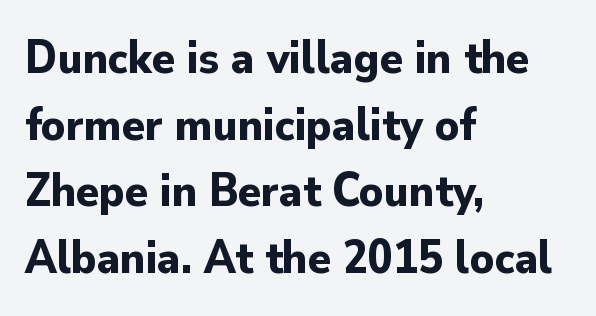
Nobody touched the tracking dial on this one. Nope, not italic — everything's standing straight. A typesetter would call this leading conventional body-copy spacing. Is the type bold? Yes — the strokes are clearly thick and heavy. Examine the stroke ends and you'll find no serifs. Varying glyph widths throughout — classic text-font behaviour.
